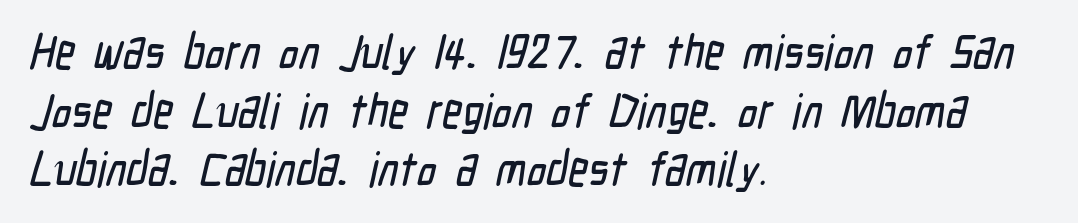
Is the letter spacing exaggerated? No — it looks like the ordinary default. Underlining? Definitely not there. A sans-serif font was chosen for this passage. Is the block centered? No — it sits flush against the left margin. The letters advance in unequal steps, a hallmark of proportional type.
